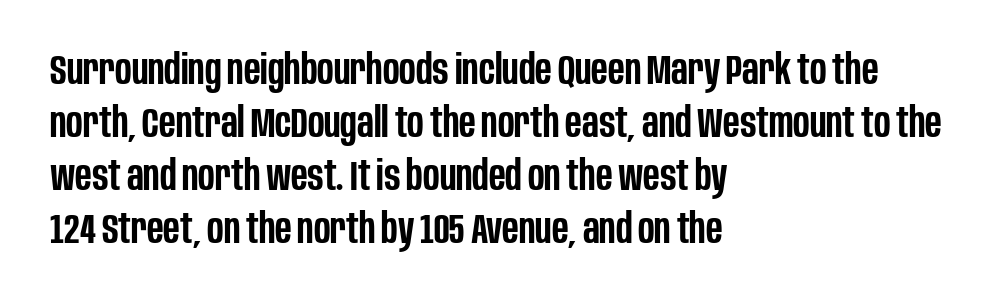
The image shows 42 px semibold, condensed sans-serif type, upright; set left-aligned, normal line spacing (1.26x), normal letter spacing, not underlined; low stroke contrast and a large x-height.
